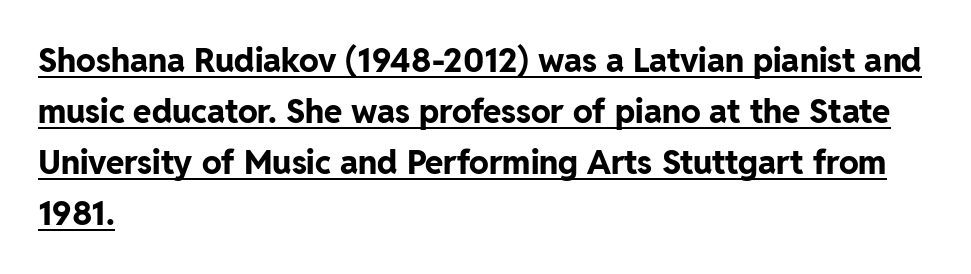
The image shows 33 px bold sans-serif type, upright; set left-aligned, normal line spacing (1.55x), normal letter spacing, underlined; low stroke contrast and a medium x-height.
